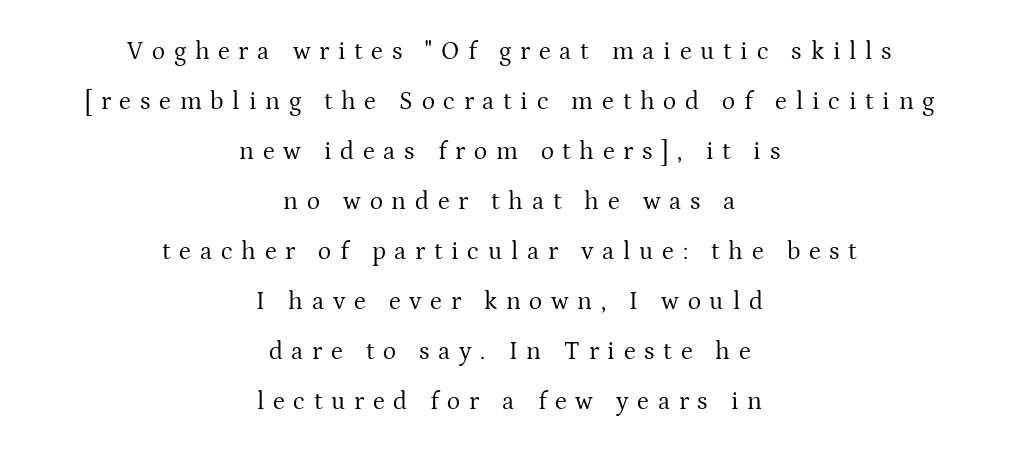
Summary of weight: not heavy and not bold. Layout note: lines centered. Underline: absent. A roman cut, with each character standing at attention. Leading: increased. You could only call the tracking loose — the letters float apart.
